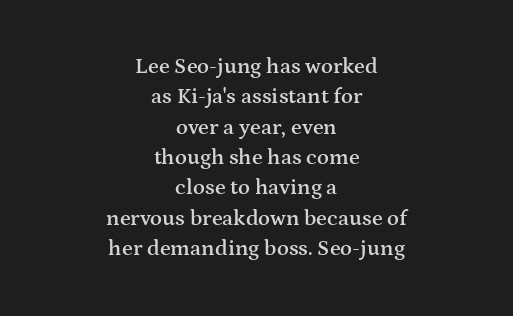
The image shows 22 px text type, upright; set centered, normal line spacing (1.38x), normal letter spacing, not underlined.
